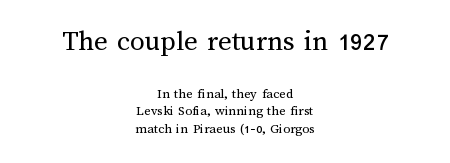
Q: Is the text bold? A: No.
Q: Is the text italic (slanted)? A: No, it is upright.
Q: Is the text underlined? A: No.
Q: How is the paragraph aligned? A: Centered.
Q: Is the spacing between letters normal or unusually wide? A: Normal.
Q: Is the spacing between lines tight, normal or loose? A: Normal.
Q: Which block of text is set in a larger size, the first (top) or the second (bottom)? A: The first (top) one.
Q: Width (condensed, normal, or wide)? A: Normal.
Q: Stroke contrast? A: Medium.
Q: x-height? A: Medium.
Q: Monospaced? A: No.
